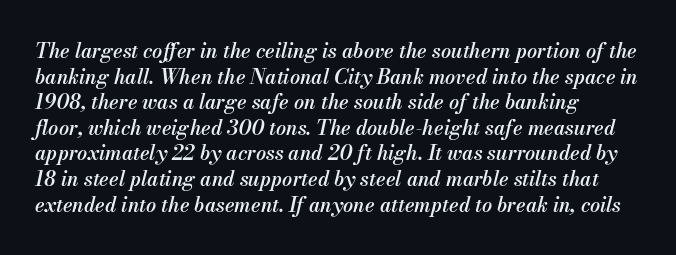
{"italic": "yes", "lean": "right", "slant_degrees": 13, "bold": "semi", "underline": "no", "align": "left", "line_spacing": "normal", "line_spacing_ratio": 1.28, "letter_spacing": "normal", "letter_spacing_em": 0.0, "glyph_px": 20}
